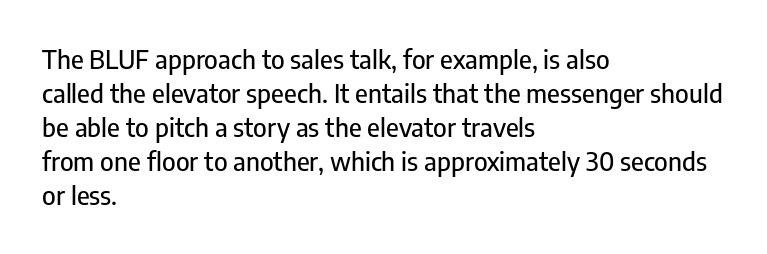
Q: Is the text italic (slanted)? A: No, it is upright.
Q: Is the text underlined? A: No.
Q: How is the paragraph aligned? A: Left-aligned.
Q: Is the spacing between letters normal or unusually wide? A: Normal.
Q: Is the spacing between lines tight, normal or loose? A: Normal.
